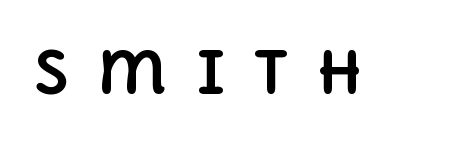
The image shows 58 px bold type, upright; set unusually wide letter spacing (+0.49 em), not underlined; a large x-height.
